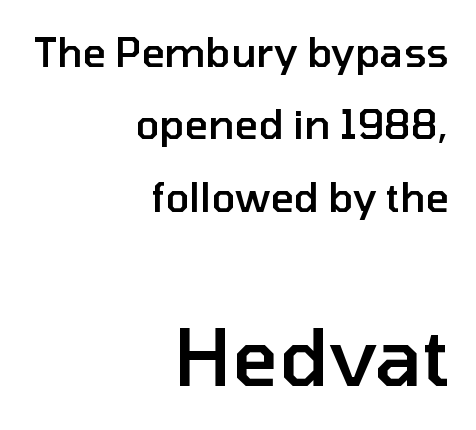
Q: Is the text bold? A: Semi-bold.
Q: Is the text italic (slanted)? A: No, it is upright.
Q: Is the typeface a serif or a sans-serif typeface? A: Sans-serif.
Q: Is the text underlined? A: No.
Q: How is the paragraph aligned? A: Right-aligned.
Q: Is the spacing between letters normal or unusually wide? A: Normal.
Q: Which block of text is set in a larger size, the first (top) or the second (bottom)? A: The second (bottom) one.
Q: Width (condensed, normal, or wide)? A: Normal.
Q: Stroke contrast? A: Low.
Q: x-height? A: Medium.
Q: Monospaced? A: No.
